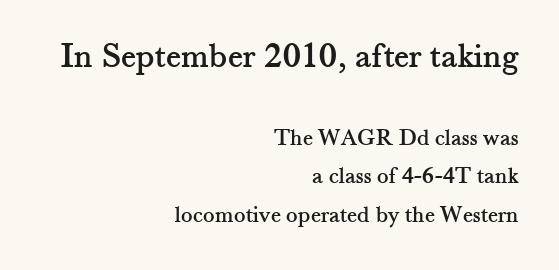
Upright lettering throughout. You could not count columns in this text — the font is proportionally spaced. The text was rendered using a seriffed face with decorative stroke endings. Characters follow at the spacing the type designer built in.
